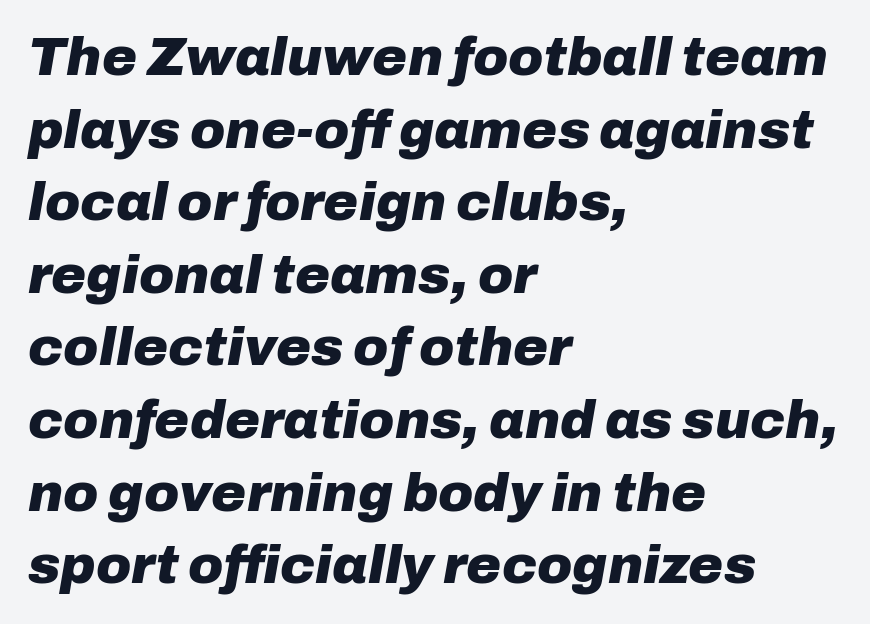
{"italic": "yes", "lean": "right", "slant_degrees": 10, "bold": "yes", "weight": "heavy", "width": "normal", "stroke_contrast": "low", "x_height": "medium", "monospaced": "no", "underline": "no", "align": "left", "line_spacing": "normal", "line_spacing_ratio": 1.37, "letter_spacing": "normal", "letter_spacing_em": 0.0, "glyph_px": 53}
